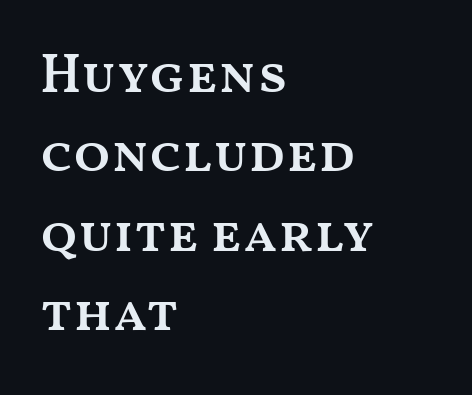
Q: Is the text bold? A: Semi-bold.
Q: Is the text italic (slanted)? A: No, it is upright.
Q: Is the text underlined? A: No.
Q: How is the paragraph aligned? A: Left-aligned.
Q: Is the spacing between letters normal or unusually wide? A: Normal.
Q: Is the spacing between lines tight, normal or loose? A: Normal.
Q: Width (condensed, normal, or wide)? A: Wide.
Q: Stroke contrast? A: Medium.
Q: x-height? A: Medium.
Q: Monospaced? A: No.
